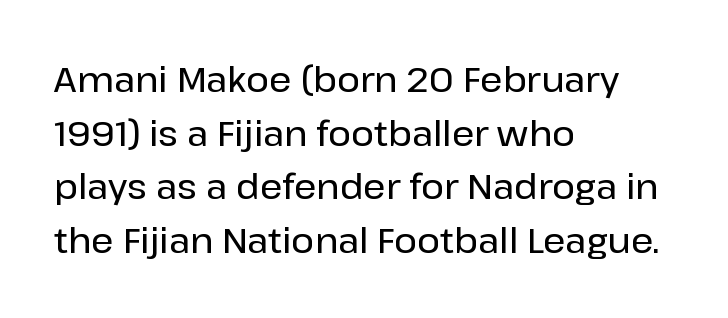
The image shows 35 px sans-serif type, upright; set left-aligned, normal line spacing (1.53x), normal letter spacing, not underlined; low stroke contrast and a medium x-height.
